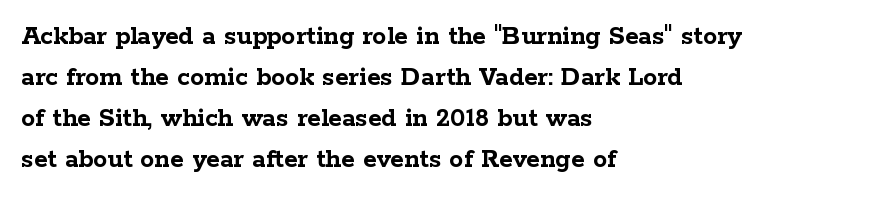
{"serif": "yes", "italic": "no", "bold": "yes", "weight": "semibold", "width": "wide", "stroke_contrast": "low", "x_height": "medium", "monospaced": "no", "underline": "no", "align": "left", "line_spacing": "normal", "line_spacing_ratio": 1.46, "letter_spacing": "normal", "letter_spacing_em": 0.0, "glyph_px": 28}
